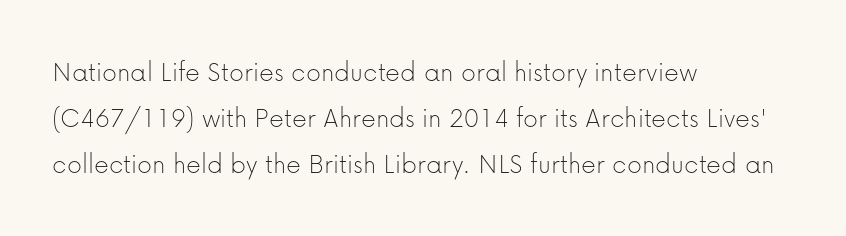
Q: Is the text bold? A: No.
Q: Is the text italic (slanted)? A: No, it is upright.
Q: Is the typeface a serif or a sans-serif typeface? A: Sans-serif.
Q: Is the text underlined? A: No.
Q: How is the paragraph aligned? A: Left-aligned.
Q: Is the spacing between letters normal or unusually wide? A: Normal.
Q: Is the spacing between lines tight, normal or loose? A: Normal.
Q: Width (condensed, normal, or wide)? A: Normal.
Q: Stroke contrast? A: Low.
Q: x-height? A: Medium.
Q: Monospaced? A: No.
